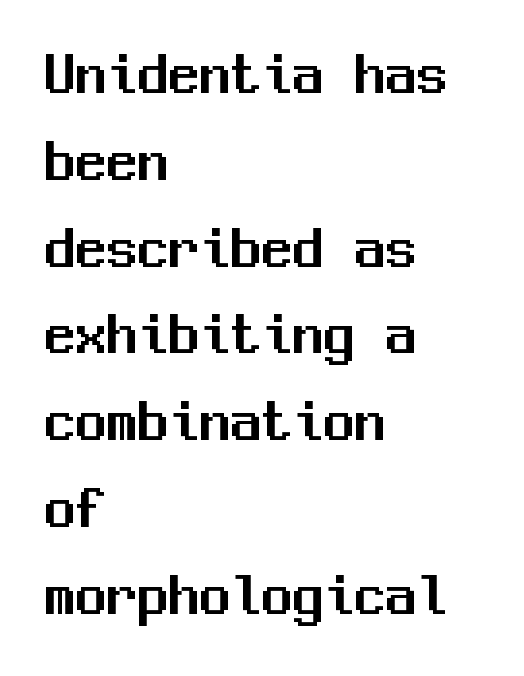
{"serif": "no", "italic": "no", "width": "normal", "stroke_contrast": "medium", "x_height": "medium", "monospaced": "yes", "underline": "no", "align": "left", "line_spacing": "normal", "line_spacing_ratio": 1.4, "letter_spacing": "normal", "letter_spacing_em": 0.0, "glyph_px": 62}
